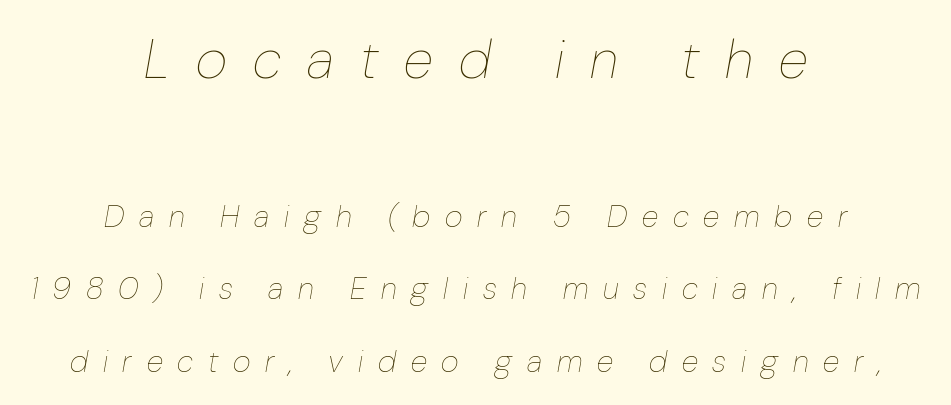
The image shows 55 px thin, condensed type, italic (leaning right); set centered, loose line spacing (2.34x), unusually wide letter spacing (+0.48 em), not underlined; the first (top) block is 1.77x larger; low stroke contrast and a medium x-height.
